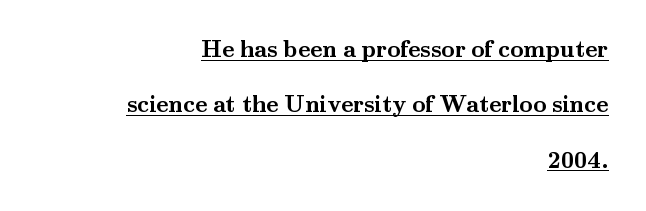
The rendering uses a bold face; every stroke is thick and dark. Posture: upright roman. Every word sits above its own underline. In terms of leading, this rendering errs on the spacious side. Tracking here is standard; glyphs follow each other at the usual distance.
